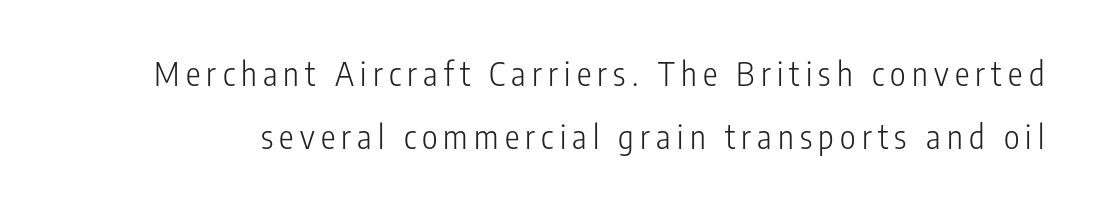
The image shows 33 px light, condensed sans-serif type, upright; set loose line spacing (1.92x), not underlined; low stroke contrast and a medium x-height.
